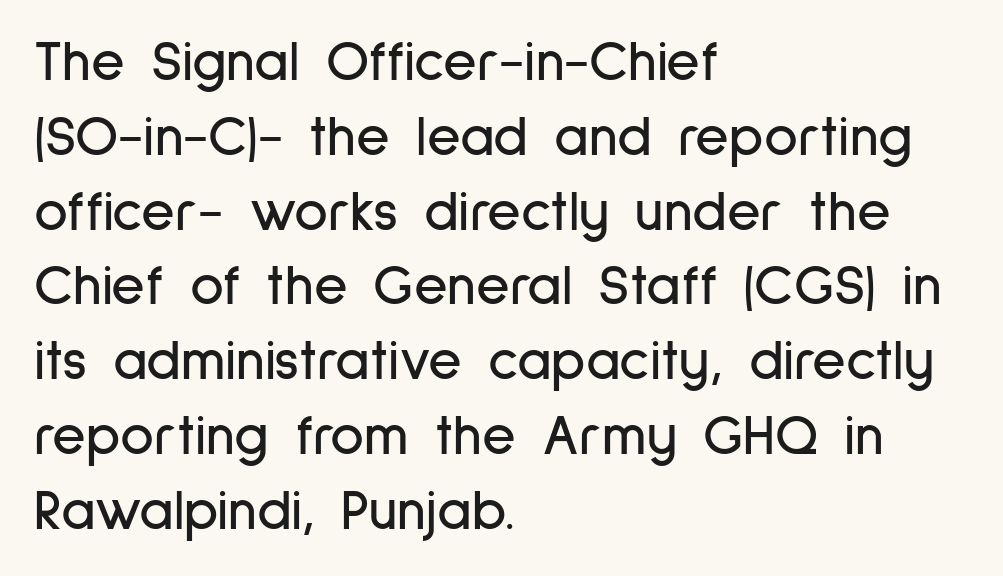
The image shows 58 px condensed sans-serif type, upright; set left-aligned, normal line spacing (1.29x), normal letter spacing, not underlined; low stroke contrast and a medium x-height.
